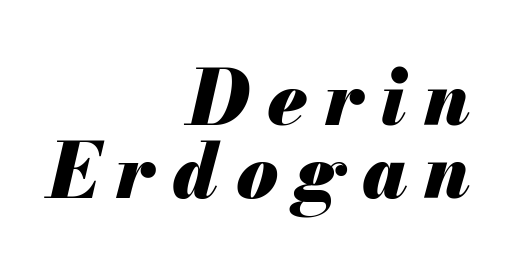
Q: Is the text bold? A: Yes.
Q: Is the text italic (slanted)? A: Yes, it leans right by about 13 degrees.
Q: Is the text underlined? A: No.
Q: How is the paragraph aligned? A: Right-aligned.
Q: Is the spacing between letters normal or unusually wide? A: Unusually wide.
Q: Is the spacing between lines tight, normal or loose? A: Tight.
Q: Width (condensed, normal, or wide)? A: Normal.
Q: Stroke contrast? A: Medium.
Q: x-height? A: Small.
Q: Monospaced? A: No.
